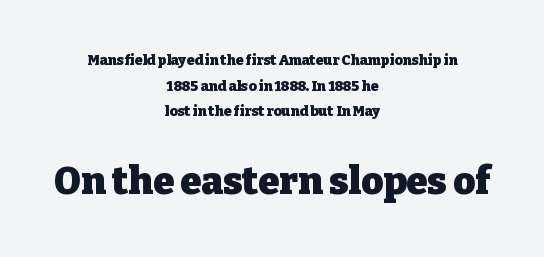
Note the varied advance widths — an 'i' is clearly narrower than an 'm'. Short note: letters normally spaced. Type style note: has serifs. The strip under each line holds only bare page. The characters look thick and weighty, a clear bold. The more generous point size was reserved for the lower chunk.
